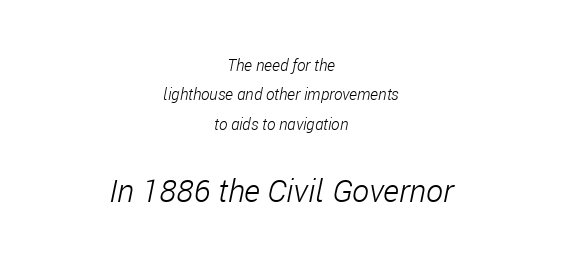
Q: Is the text bold? A: No.
Q: Is the text italic (slanted)? A: Yes, it leans right by about 11 degrees.
Q: Is the text underlined? A: No.
Q: How is the paragraph aligned? A: Centered.
Q: Is the spacing between letters normal or unusually wide? A: Normal.
Q: Which block of text is set in a larger size, the first (top) or the second (bottom)? A: The second (bottom) one.
Q: Width (condensed, normal, or wide)? A: Condensed.
Q: Stroke contrast? A: Low.
Q: x-height? A: Medium.
Q: Monospaced? A: No.
